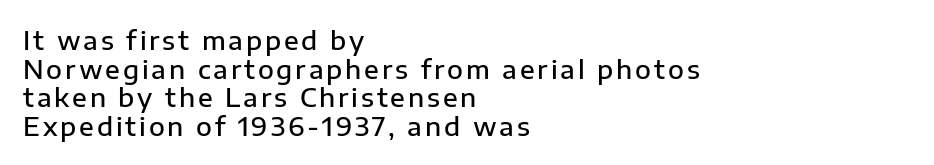
The image shows 26 px text type, upright; set left-aligned, tight line spacing (1.1x), not underlined.
